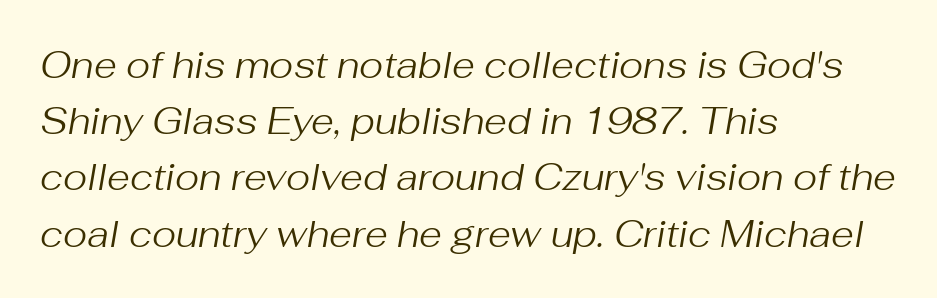
Q: Is the text bold? A: No.
Q: Is the text italic (slanted)? A: Yes, it leans right by about 10 degrees.
Q: Is the text underlined? A: No.
Q: How is the paragraph aligned? A: Left-aligned.
Q: Is the spacing between letters normal or unusually wide? A: Normal.
Q: Is the spacing between lines tight, normal or loose? A: Normal.
Q: Width (condensed, normal, or wide)? A: Normal.
Q: Stroke contrast? A: Medium.
Q: x-height? A: Medium.
Q: Monospaced? A: No.
